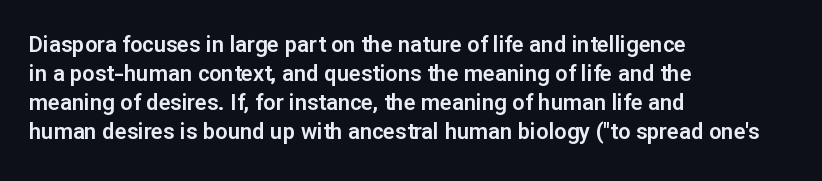
{"italic": "no", "underline": "no", "align": "left", "line_spacing": "normal", "line_spacing_ratio": 1.32, "letter_spacing": "normal", "letter_spacing_em": 0.0, "glyph_px": 22}
